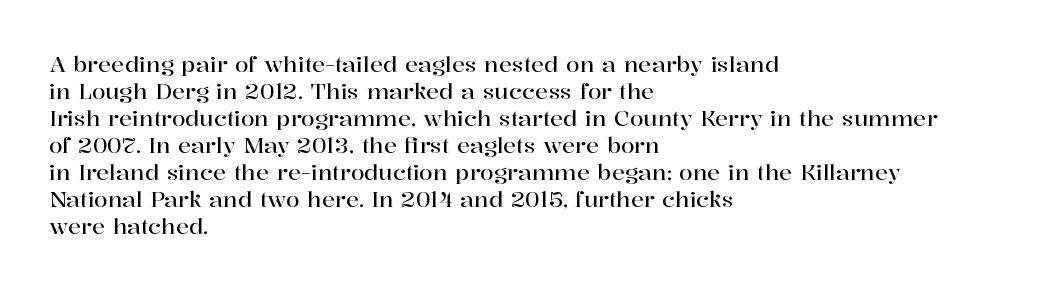
{"italic": "no", "underline": "no", "align": "left", "line_spacing_ratio": 1.23, "letter_spacing": "normal", "letter_spacing_em": 0.0, "glyph_px": 22}
